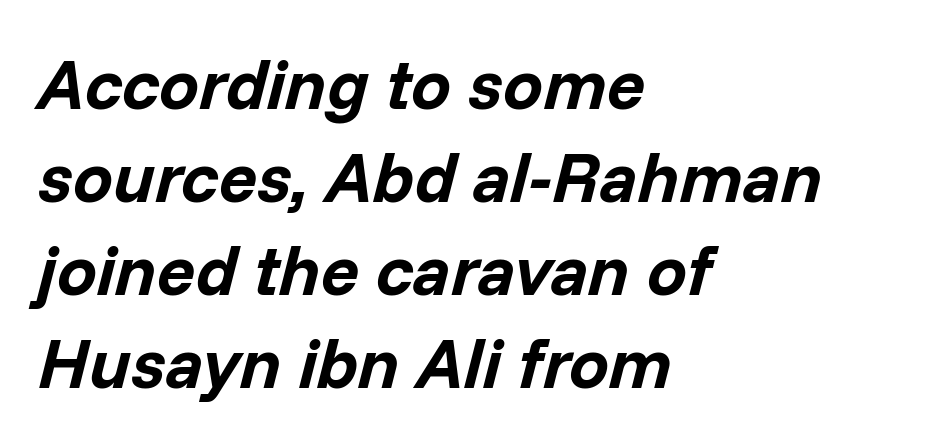
Q: Is the text bold? A: Yes.
Q: Is the text italic (slanted)? A: Yes, it leans right by about 14 degrees.
Q: Is the text underlined? A: No.
Q: How is the paragraph aligned? A: Left-aligned.
Q: Is the spacing between letters normal or unusually wide? A: Normal.
Q: Is the spacing between lines tight, normal or loose? A: Normal.
Q: Width (condensed, normal, or wide)? A: Normal.
Q: Stroke contrast? A: Low.
Q: x-height? A: Medium.
Q: Monospaced? A: No.
